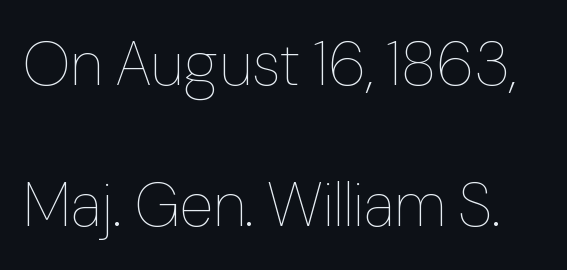
Q: Is the text bold? A: No.
Q: Is the text italic (slanted)? A: No, it is upright.
Q: Is the text underlined? A: No.
Q: Is the spacing between letters normal or unusually wide? A: Normal.
Q: Is the spacing between lines tight, normal or loose? A: Loose.
Q: Width (condensed, normal, or wide)? A: Normal.
Q: Stroke contrast? A: Low.
Q: x-height? A: Medium.
Q: Monospaced? A: No.
